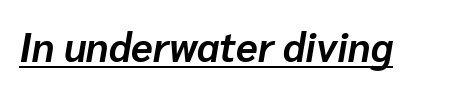
{"italic": "yes", "lean": "right", "slant_degrees": 10, "bold": "yes", "weight": "bold", "width": "normal", "stroke_contrast": "low", "x_height": "medium", "monospaced": "no", "underline": "yes", "letter_spacing": "normal", "letter_spacing_em": 0.0, "glyph_px": 40}
